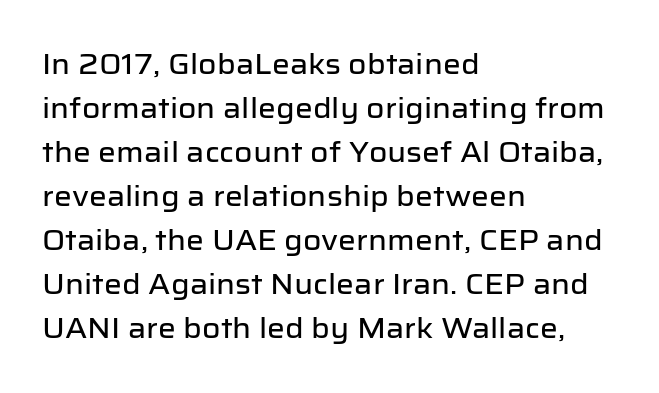
A typesetter would mark this as roman, not italic. The tracking reads as untouched default to a designer's eye. Compared with typical paragraphs, the rows here are spaced about the same. Examine the stroke ends and you'll find no serifs. Plain, unruled lines of type. The ragged edge is on the right, which tells us the setting is flush left.
